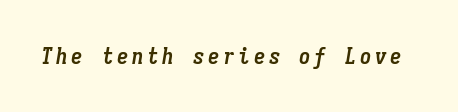
The image shows 23 px bold type, italic (leaning right); set not underlined.
